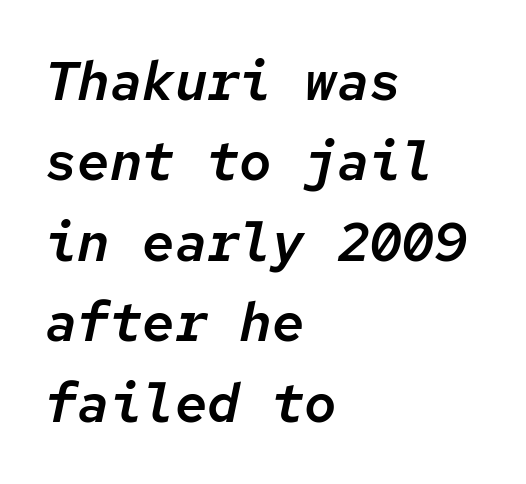
The rendering anchors every line to the left-hand side. These lines are rendered in a fixed-pitch font. Spacing between characters is what you'd get straight out of the box. The baseline area is clear.
